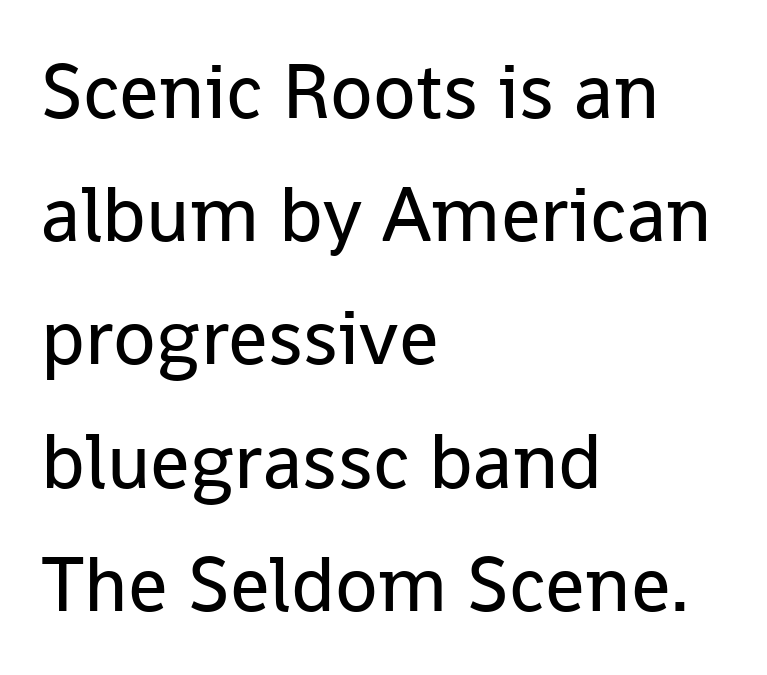
The image shows 78 px regular-weight sans-serif type, upright; set left-aligned, normal line spacing (1.58x), normal letter spacing, not underlined; low stroke contrast and a medium x-height.
